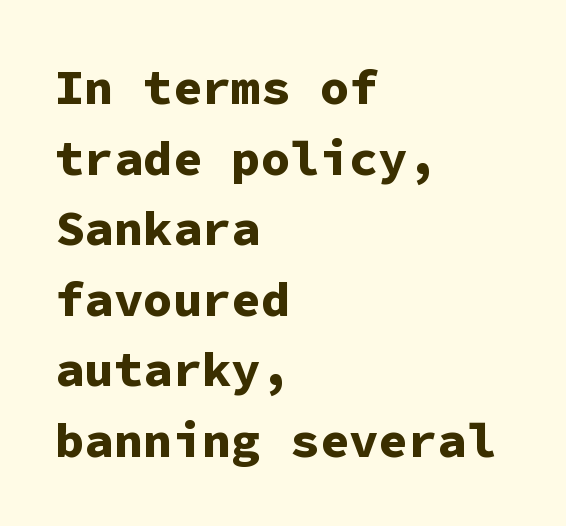
{"serif": "no", "italic": "no", "bold": "yes", "weight": "bold", "width": "normal", "stroke_contrast": "low", "x_height": "medium", "monospaced": "yes", "underline": "no", "align": "left", "line_spacing": "normal", "line_spacing_ratio": 1.44, "letter_spacing": "normal", "letter_spacing_em": 0.0, "glyph_px": 49}
